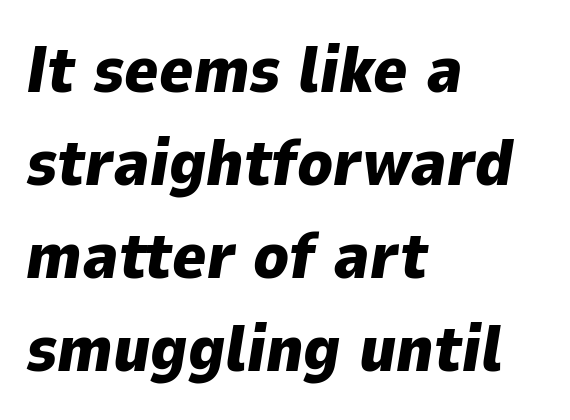
Q: Is the text bold? A: Yes.
Q: Is the text italic (slanted)? A: Yes, it leans right by about 9 degrees.
Q: Is the text underlined? A: No.
Q: How is the paragraph aligned? A: Left-aligned.
Q: Is the spacing between letters normal or unusually wide? A: Normal.
Q: Is the spacing between lines tight, normal or loose? A: Normal.
Q: Width (condensed, normal, or wide)? A: Normal.
Q: Stroke contrast? A: Low.
Q: x-height? A: Medium.
Q: Monospaced? A: No.
